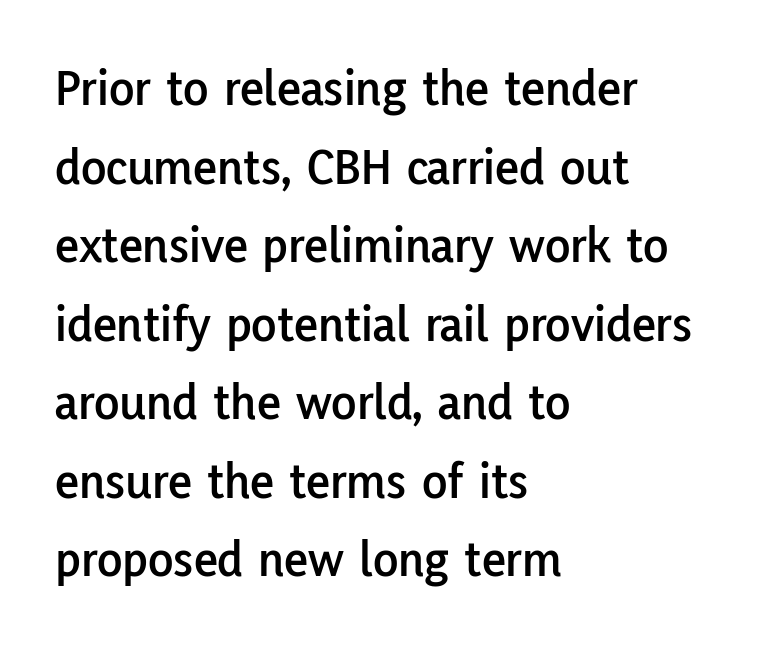
The image shows 52 px sans-serif type, upright; set left-aligned, normal line spacing (1.51x), normal letter spacing, not underlined; low stroke contrast and a medium x-height.
